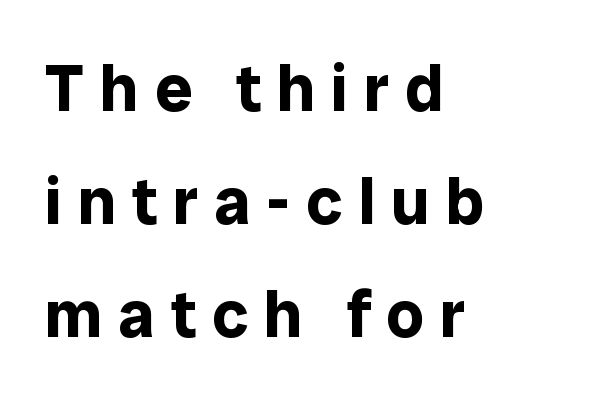
Q: Is the text bold? A: Yes.
Q: Is the text italic (slanted)? A: No, it is upright.
Q: Is the typeface a serif or a sans-serif typeface? A: Sans-serif.
Q: Is the text underlined? A: No.
Q: How is the paragraph aligned? A: Left-aligned.
Q: Is the spacing between letters normal or unusually wide? A: Unusually wide.
Q: Width (condensed, normal, or wide)? A: Normal.
Q: Stroke contrast? A: Low.
Q: x-height? A: Medium.
Q: Monospaced? A: No.
